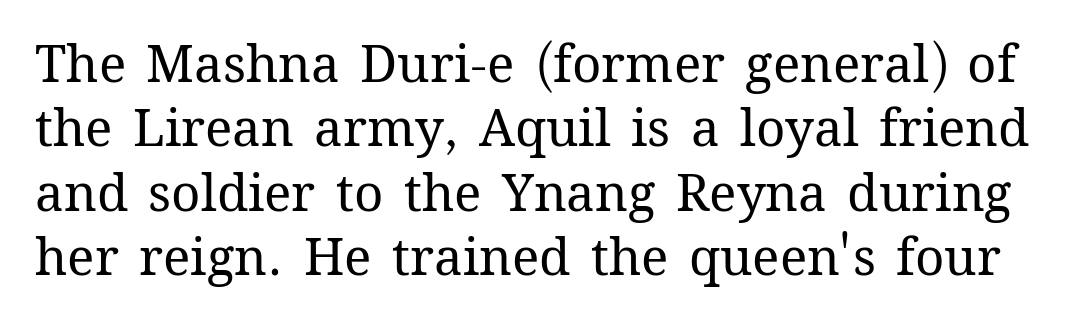
{"italic": "no", "bold": "no", "weight": "regular", "width": "normal", "stroke_contrast": "medium", "x_height": "medium", "monospaced": "no", "underline": "no", "line_spacing": "normal", "line_spacing_ratio": 1.26, "letter_spacing": "normal", "letter_spacing_em": 0.0, "glyph_px": 51}
